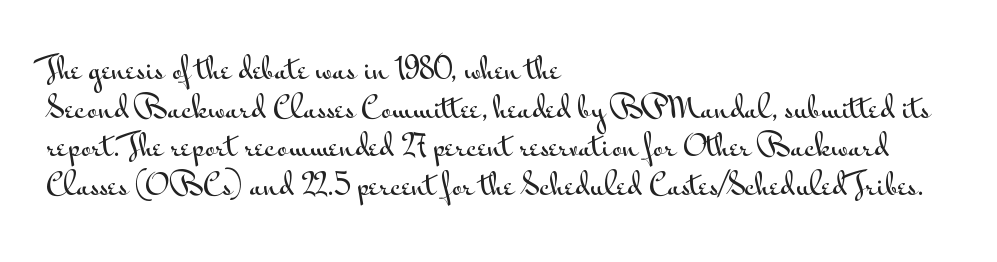
Each letter keeps its own natural width here, so spacing adapts to shape. This block has exactly the height ordinary leading produces. Words float on clear page, feet unadorned. Short and long lines alike share a common starting point at left. The rendering keeps characters at their native spacing.
